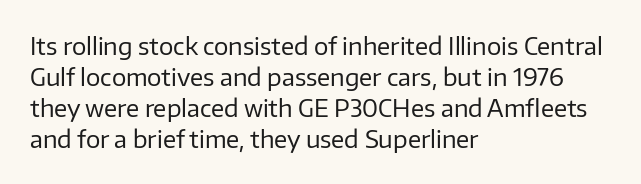
{"italic": "no", "bold": "no", "underline": "no", "align": "left", "line_spacing": "normal", "line_spacing_ratio": 1.29, "letter_spacing": "normal", "letter_spacing_em": 0.0, "glyph_px": 24}
